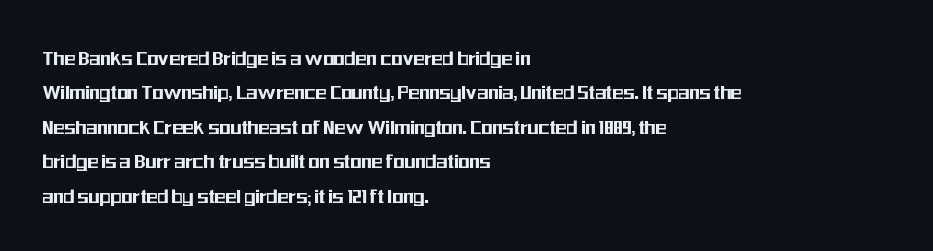
Q: Is the text italic (slanted)? A: No, it is upright.
Q: Is the text underlined? A: No.
Q: How is the paragraph aligned? A: Left-aligned.
Q: Is the spacing between letters normal or unusually wide? A: Normal.
Q: Is the spacing between lines tight, normal or loose? A: Normal.
